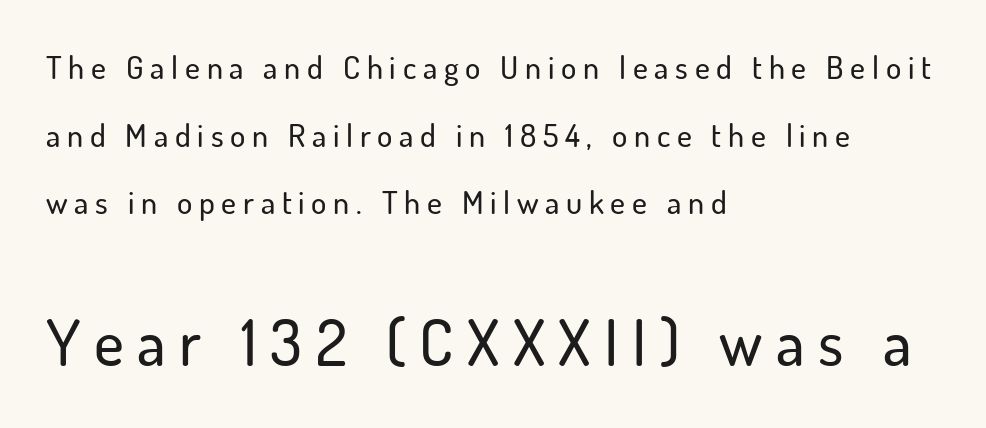
Q: Is the text italic (slanted)? A: No, it is upright.
Q: Is the typeface a serif or a sans-serif typeface? A: Sans-serif.
Q: Is the text underlined? A: No.
Q: How is the paragraph aligned? A: Left-aligned.
Q: Is the spacing between letters normal or unusually wide? A: Unusually wide.
Q: Is the spacing between lines tight, normal or loose? A: Loose.
Q: Which block of text is set in a larger size, the first (top) or the second (bottom)? A: The second (bottom) one.
Q: Width (condensed, normal, or wide)? A: Normal.
Q: Stroke contrast? A: Low.
Q: x-height? A: Small.
Q: Monospaced? A: No.
